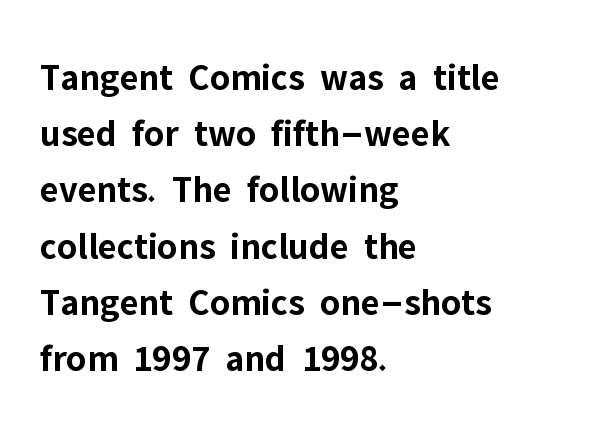
{"serif": "no", "italic": "no", "bold": "yes", "weight": "bold", "width": "normal", "stroke_contrast": "low", "x_height": "medium", "monospaced": "no", "underline": "no", "align": "left", "line_spacing": "normal", "line_spacing_ratio": 1.48, "letter_spacing": "normal", "letter_spacing_em": 0.0, "glyph_px": 38}
